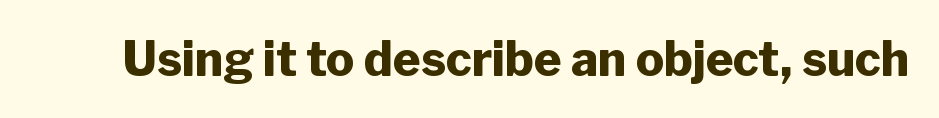
{"serif": "no", "italic": "no", "bold": "yes", "weight": "heavy", "width": "normal", "stroke_contrast": "low", "x_height": "medium", "monospaced": "no", "underline": "no", "letter_spacing": "normal", "letter_spacing_em": 0.0, "glyph_px": 47}
